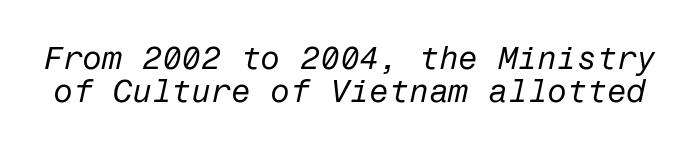
The image shows 32 px regular-weight type, italic (leaning right); set tight line spacing (1.04x), normal letter spacing, not underlined; low stroke contrast and a medium x-height.
